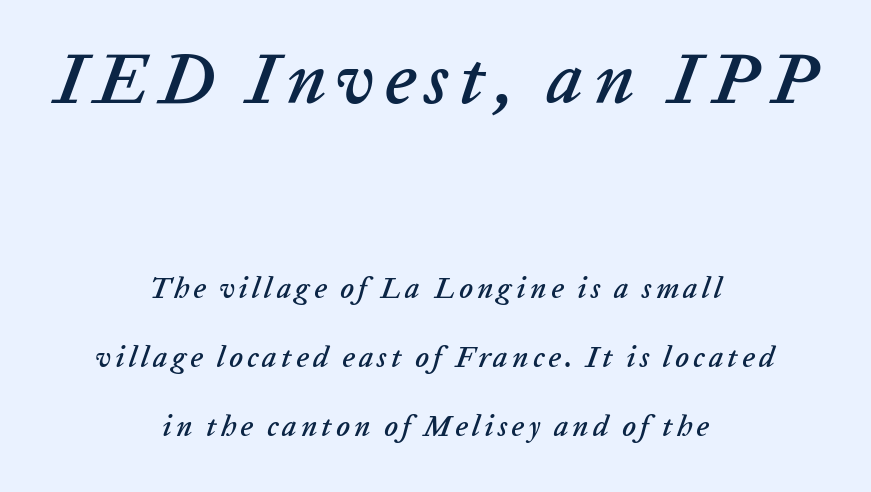
The image shows 72 px text type, italic (leaning right); set centered, loose line spacing (2.37x), not underlined; the first (top) block is 2.48x larger; low stroke contrast and a medium x-height.
